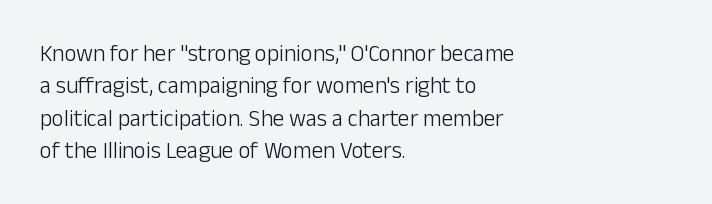
The image shows 23 px text type, upright; set left-aligned, normal line spacing (1.41x), normal letter spacing, not underlined.
